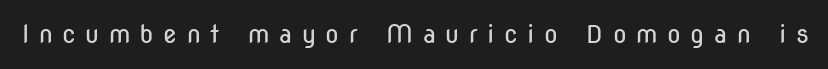
{"italic": "no", "bold": "no", "underline": "no", "letter_spacing": "wide", "letter_spacing_em": 0.38, "glyph_px": 25}
